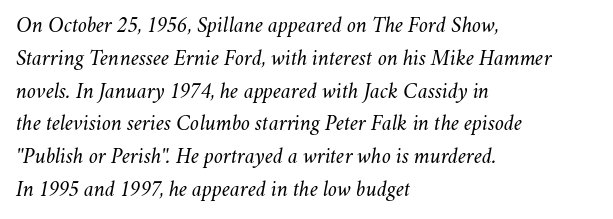
Q: Is the text bold? A: No.
Q: Is the text italic (slanted)? A: Yes, it leans right by about 11 degrees.
Q: Is the text underlined? A: No.
Q: How is the paragraph aligned? A: Left-aligned.
Q: Is the spacing between letters normal or unusually wide? A: Normal.
Q: Is the spacing between lines tight, normal or loose? A: Normal.
